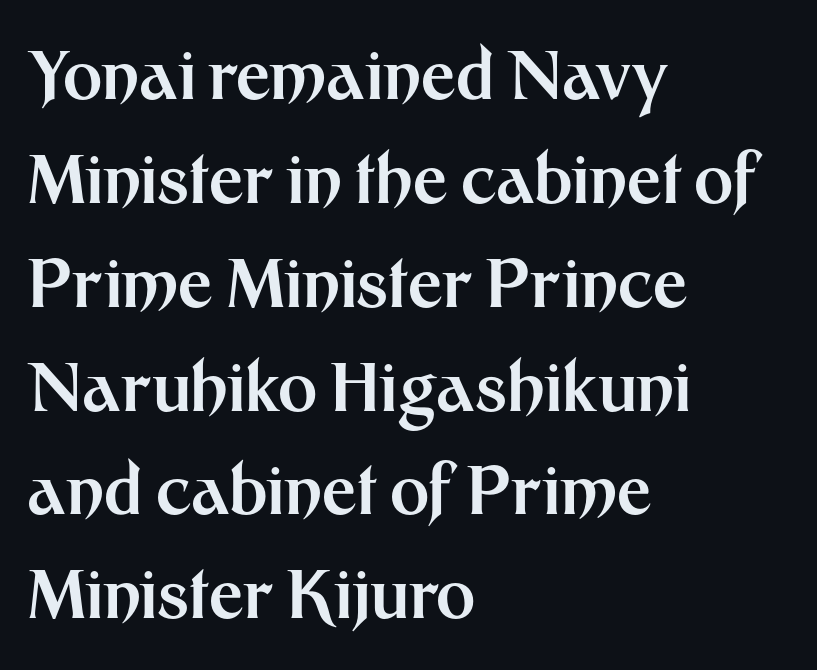
{"serif": "no", "italic": "no", "bold": "yes", "weight": "bold", "width": "normal", "stroke_contrast": "medium", "x_height": "medium", "monospaced": "no", "underline": "no", "align": "left", "line_spacing": "normal", "line_spacing_ratio": 1.55, "letter_spacing": "normal", "letter_spacing_em": 0.0, "glyph_px": 67}
